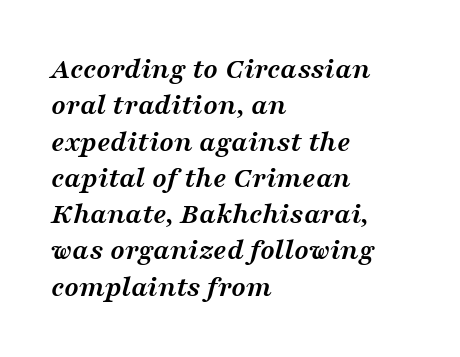
Q: Is the text bold? A: Yes.
Q: Is the text italic (slanted)? A: Yes, it leans right by about 16 degrees.
Q: Is the typeface a serif or a sans-serif typeface? A: Serif.
Q: Is the text underlined? A: No.
Q: How is the paragraph aligned? A: Left-aligned.
Q: Is the spacing between letters normal or unusually wide? A: Normal.
Q: Width (condensed, normal, or wide)? A: Wide.
Q: Stroke contrast? A: Medium.
Q: x-height? A: Medium.
Q: Monospaced? A: No.
